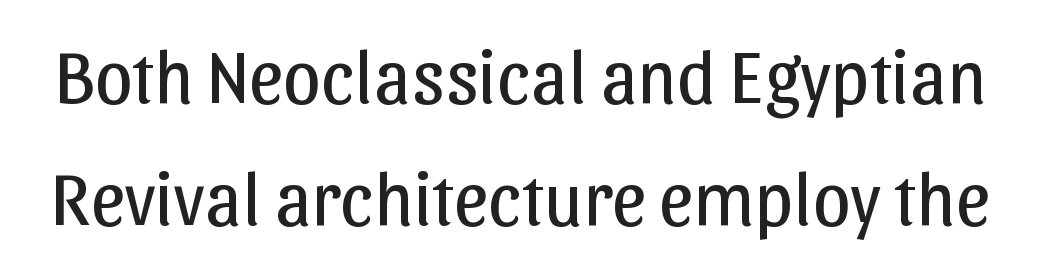
The image shows 76 px regular-weight sans-serif type, upright; set normal line spacing (1.6x), normal letter spacing, not underlined; low stroke contrast and a medium x-height.
